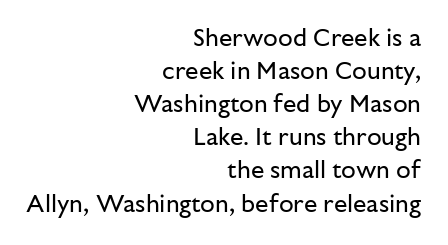
Q: Is the text bold? A: No.
Q: Is the text italic (slanted)? A: No, it is upright.
Q: Is the text underlined? A: No.
Q: How is the paragraph aligned? A: Right-aligned.
Q: Is the spacing between letters normal or unusually wide? A: Normal.
Q: Is the spacing between lines tight, normal or loose? A: Normal.
